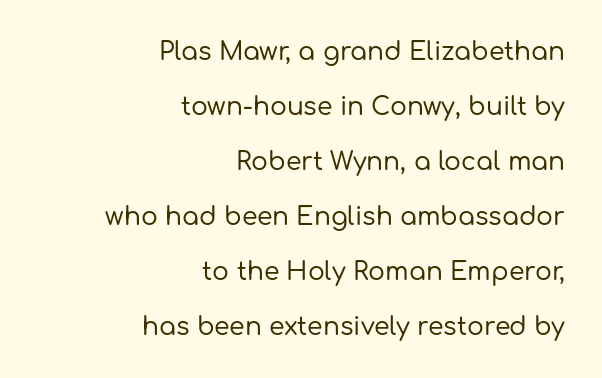
Q: Is the text italic (slanted)? A: No, it is upright.
Q: Is the text underlined? A: No.
Q: How is the paragraph aligned? A: Right-aligned.
Q: Is the spacing between letters normal or unusually wide? A: Normal.
Q: Is the spacing between lines tight, normal or loose? A: Loose.
